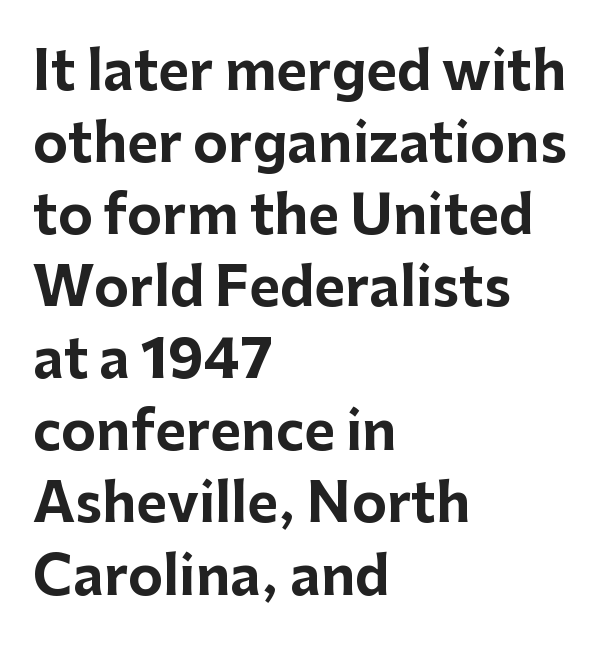
Q: Is the text bold? A: Yes.
Q: Is the text italic (slanted)? A: No, it is upright.
Q: Is the typeface a serif or a sans-serif typeface? A: Sans-serif.
Q: Is the text underlined? A: No.
Q: How is the paragraph aligned? A: Left-aligned.
Q: Is the spacing between letters normal or unusually wide? A: Normal.
Q: Is the spacing between lines tight, normal or loose? A: Normal.
Q: Width (condensed, normal, or wide)? A: Normal.
Q: Stroke contrast? A: Low.
Q: x-height? A: Medium.
Q: Monospaced? A: No.
